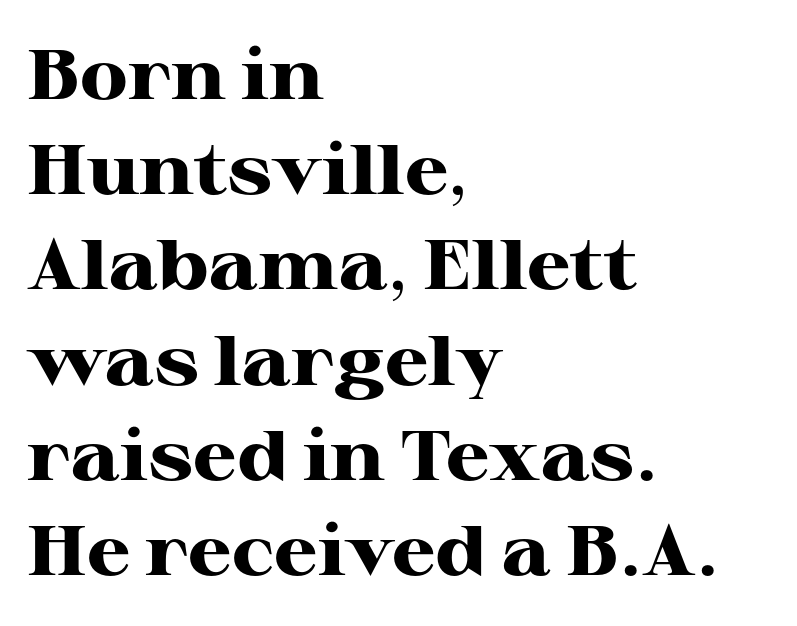
Q: Is the text bold? A: Yes.
Q: Is the text italic (slanted)? A: No, it is upright.
Q: Is the typeface a serif or a sans-serif typeface? A: Serif.
Q: Is the text underlined? A: No.
Q: How is the paragraph aligned? A: Left-aligned.
Q: Is the spacing between letters normal or unusually wide? A: Normal.
Q: Is the spacing between lines tight, normal or loose? A: Normal.
Q: Width (condensed, normal, or wide)? A: Wide.
Q: Stroke contrast? A: High.
Q: x-height? A: Medium.
Q: Monospaced? A: No.
